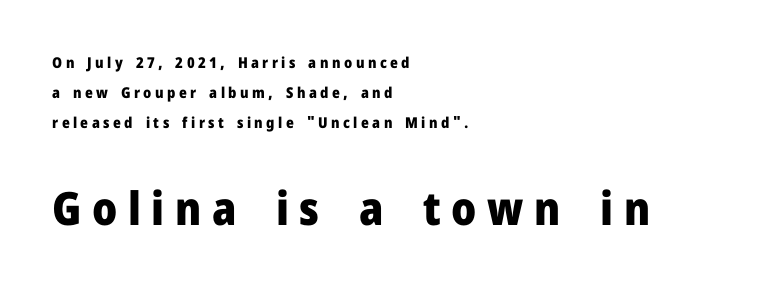
{"serif": "no", "italic": "no", "bold": "yes", "weight": "heavy", "width": "normal", "stroke_contrast": "low", "x_height": "medium", "monospaced": "no", "underline": "no", "align": "left", "line_spacing": "loose", "line_spacing_ratio": 1.99, "letter_spacing": "wide", "letter_spacing_em": 0.23, "larger_block": "second", "size_ratio": 3.07, "glyph_px": 46}
